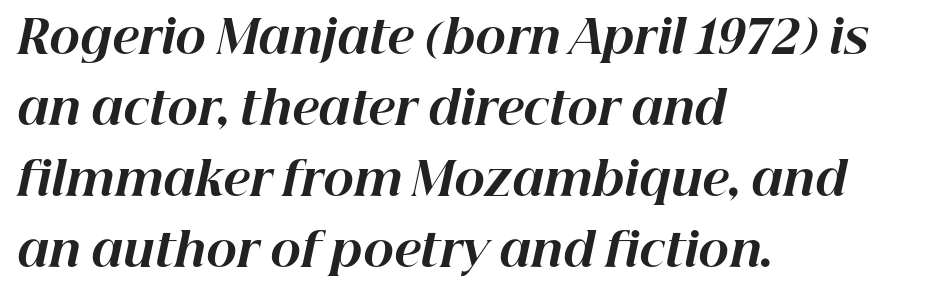
The image shows 46 px bold type, italic (leaning right); set left-aligned, normal line spacing (1.54x), normal letter spacing, not underlined; high stroke contrast and a medium x-height.
